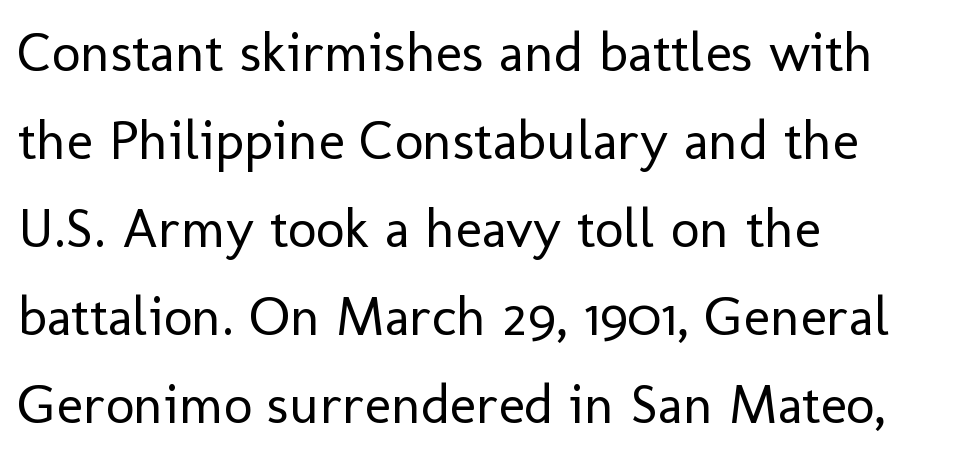
{"serif": "no", "italic": "no", "bold": "no", "weight": "regular", "width": "normal", "stroke_contrast": "low", "x_height": "medium", "monospaced": "no", "underline": "no", "align": "left", "line_spacing": "normal", "line_spacing_ratio": 1.57, "letter_spacing": "normal", "letter_spacing_em": 0.0, "glyph_px": 56}
